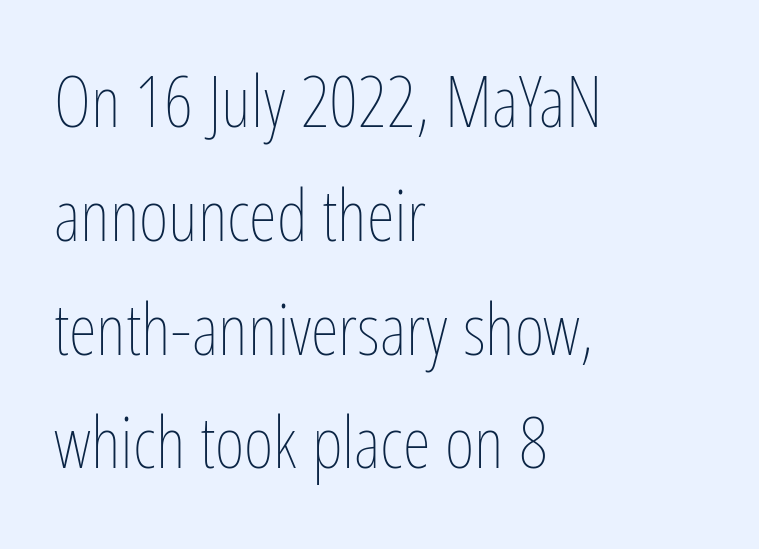
Teacher's note: observe the even left margin — that is flush-left alignment. The lines sit at an ordinary, default distance from one another. This rendering leaves character spacing at its baseline value. Here the designer chose a conventional face with non-uniform glyph widths. When letters stand straight like this, we call the style roman or upright.
